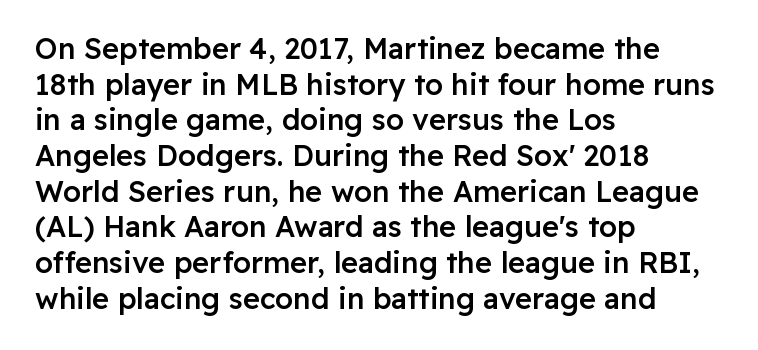
The image shows 29 px semibold sans-serif type, upright; set left-aligned, line spacing 1.23x, normal letter spacing, not underlined; low stroke contrast and a medium x-height.
